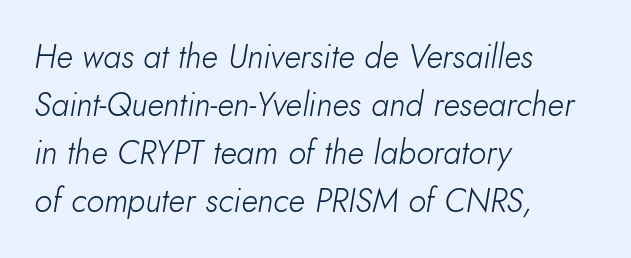
Q: Is the text bold? A: No.
Q: Is the text italic (slanted)? A: Yes, it leans right by about 10 degrees.
Q: Is the text underlined? A: No.
Q: How is the paragraph aligned? A: Left-aligned.
Q: Is the spacing between letters normal or unusually wide? A: Normal.
Q: Is the spacing between lines tight, normal or loose? A: Normal.
Q: Width (condensed, normal, or wide)? A: Normal.
Q: Stroke contrast? A: Low.
Q: x-height? A: Small.
Q: Monospaced? A: No.
